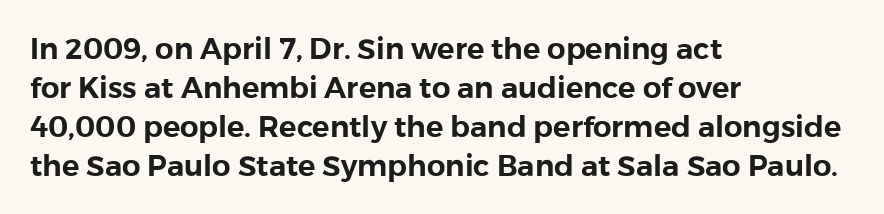
The image shows 29 px sans-serif type, upright; set left-aligned, normal line spacing (1.34x), normal letter spacing, not underlined; low stroke contrast and a medium x-height.
